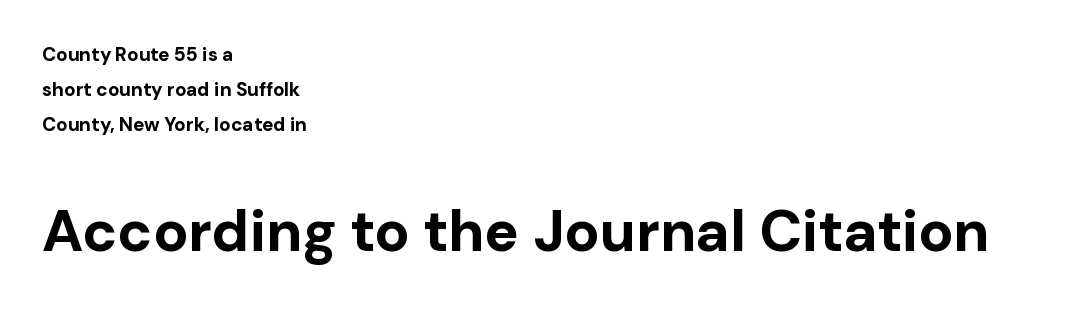
Q: Is the text bold? A: Yes.
Q: Is the text italic (slanted)? A: No, it is upright.
Q: Is the typeface a serif or a sans-serif typeface? A: Sans-serif.
Q: Is the text underlined? A: No.
Q: How is the paragraph aligned? A: Left-aligned.
Q: Is the spacing between letters normal or unusually wide? A: Normal.
Q: Which block of text is set in a larger size, the first (top) or the second (bottom)? A: The second (bottom) one.
Q: Width (condensed, normal, or wide)? A: Normal.
Q: Stroke contrast? A: Low.
Q: x-height? A: Medium.
Q: Monospaced? A: No.
